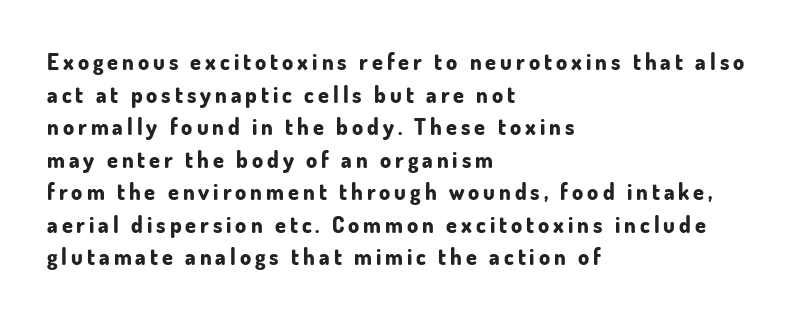
Q: Is the text bold? A: Yes.
Q: Is the text italic (slanted)? A: No, it is upright.
Q: Is the text underlined? A: No.
Q: How is the paragraph aligned? A: Left-aligned.
Q: Is the spacing between lines tight, normal or loose? A: Normal.
